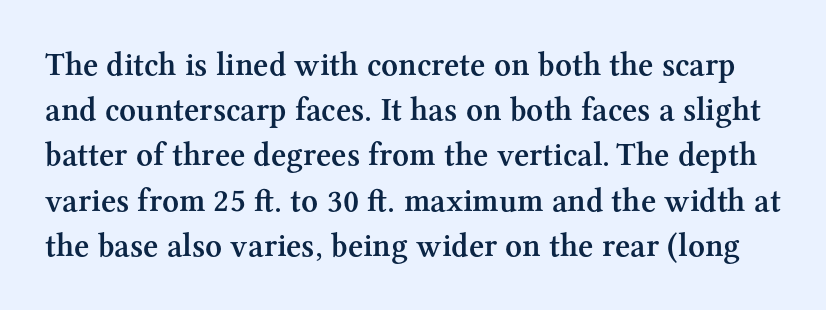
The image shows 33 px semibold serif type, upright; set normal line spacing (1.37x), normal letter spacing, not underlined; medium stroke contrast and a medium x-height.
